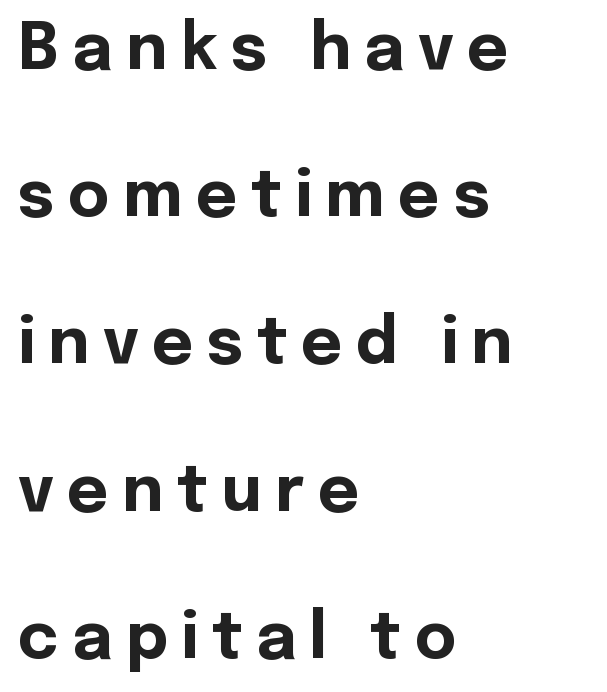
You'd pick this weight for a headline — it's a proper bold. Is the block centered? No — it sits flush against the left margin. Serif or sans? Sans — the stroke terminals are bare. The space beneath each line is pristine and unruled.
